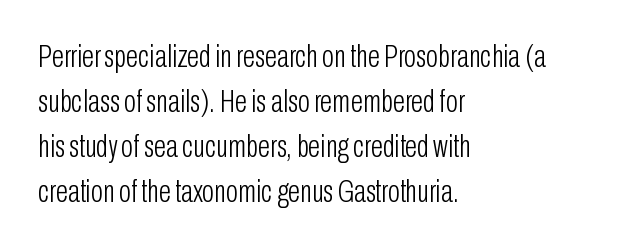
Stems here are at most as thick as an everyday book face. Note: no serifs on the glyphs. Descenders are the only things crossing below the line. Layout note: lines flush left. How would I describe the line gaps? Plain and ordinary.
